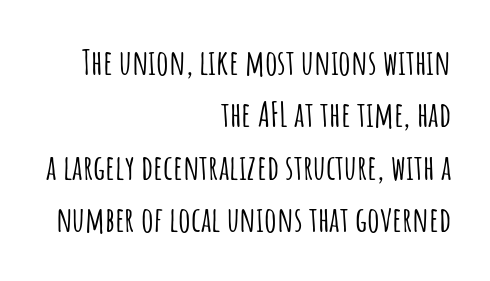
The image shows 35 px condensed sans-serif type, upright; set right-aligned, normal line spacing (1.5x), normal letter spacing, not underlined; low stroke contrast and a large x-height.
